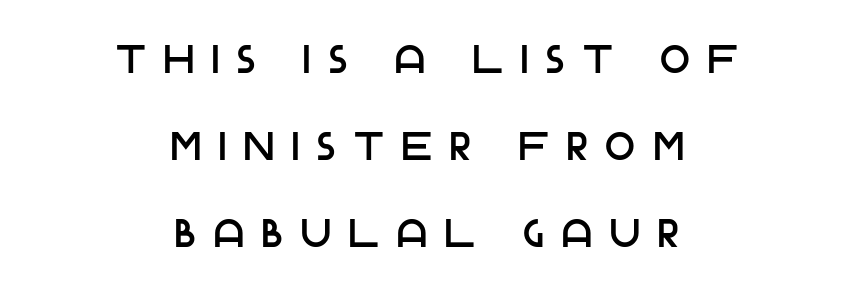
The image shows 39 px sans-serif type, upright; set centered, loose line spacing (2.23x), unusually wide letter spacing (+0.47 em), not underlined; low stroke contrast and a large x-height.
